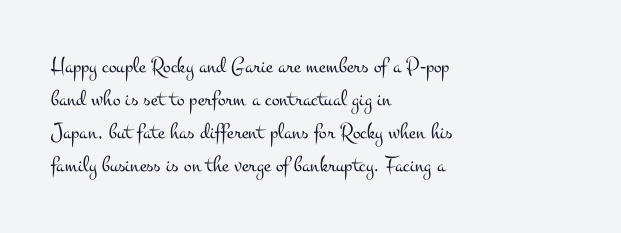
The image shows 23 px text type; set left-aligned, normal line spacing (1.44x), normal letter spacing, not underlined.
